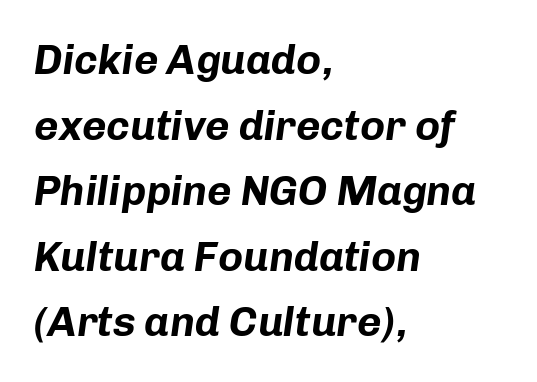
Heavy, bold letterforms. Varying glyph widths throughout — classic text-font behaviour. Just letters on the line, the space beneath them empty. A typesetter would mark this as italic. You could call the tracking neutral — neither tight nor loose. How would I describe the line gaps? Plain and ordinary.
